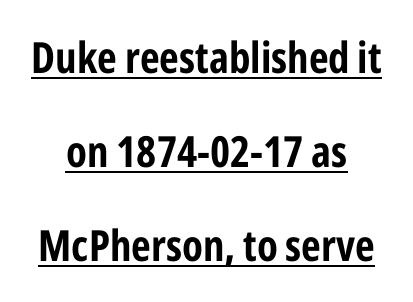
The image shows 43 px bold, condensed sans-serif type, upright; set centered, loose line spacing (2.19x), normal letter spacing, underlined; low stroke contrast and a medium x-height.
